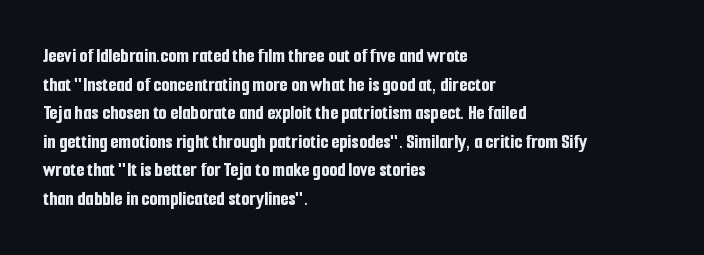
{"italic": "no", "bold": "yes", "underline": "no", "align": "left", "line_spacing": "normal", "line_spacing_ratio": 1.36, "letter_spacing": "normal", "letter_spacing_em": 0.0, "glyph_px": 21}
